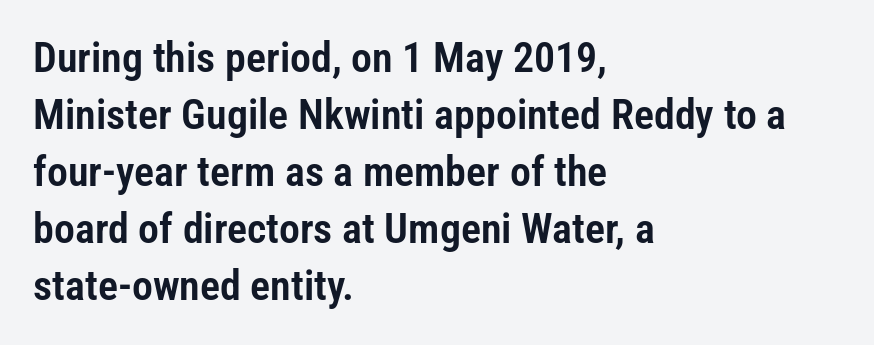
{"serif": "no", "italic": "no", "width": "condensed", "stroke_contrast": "low", "x_height": "medium", "monospaced": "no", "underline": "no", "align": "left", "line_spacing": "normal", "line_spacing_ratio": 1.36, "letter_spacing": "normal", "letter_spacing_em": 0.0, "glyph_px": 42}
